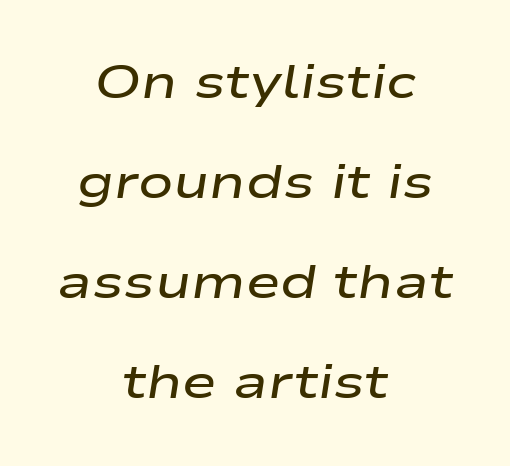
{"italic": "yes", "lean": "right", "slant_degrees": 9, "bold": "semi", "weight": "semibold", "width": "wide", "stroke_contrast": "low", "x_height": "medium", "monospaced": "no", "underline": "no", "align": "center", "line_spacing": "loose", "line_spacing_ratio": 2.13, "letter_spacing": "normal", "letter_spacing_em": 0.0, "glyph_px": 47}
